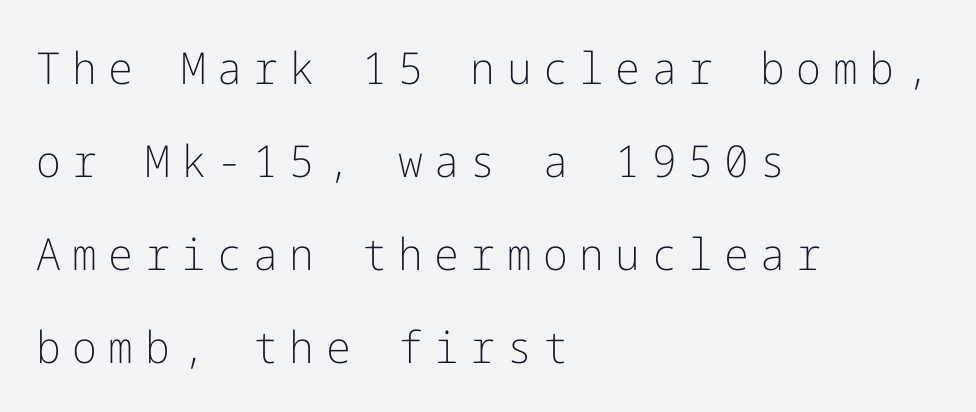
Q: Is the text bold? A: No.
Q: Is the text italic (slanted)? A: No, it is upright.
Q: Is the typeface a serif or a sans-serif typeface? A: Sans-serif.
Q: Is the text underlined? A: No.
Q: How is the paragraph aligned? A: Left-aligned.
Q: Is the spacing between letters normal or unusually wide? A: Unusually wide.
Q: Is the spacing between lines tight, normal or loose? A: Loose.
Q: Width (condensed, normal, or wide)? A: Normal.
Q: Stroke contrast? A: Low.
Q: x-height? A: Medium.
